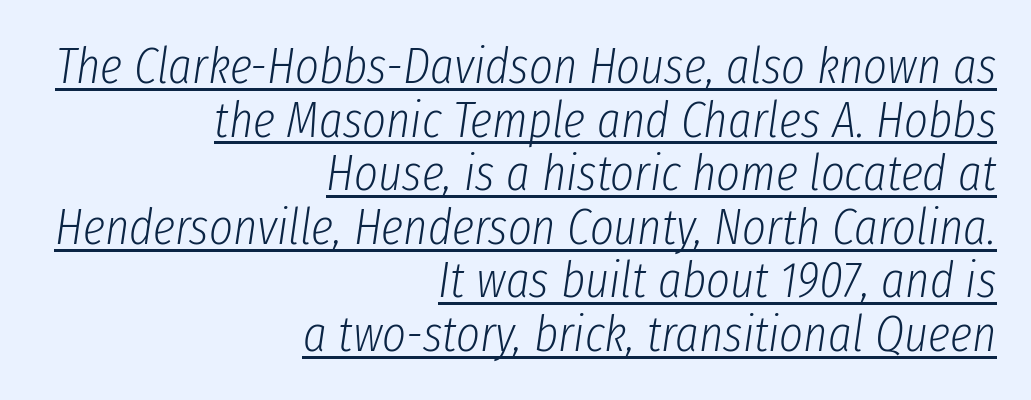
Q: Is the text bold? A: No.
Q: Is the text italic (slanted)? A: Yes, it leans right by about 8 degrees.
Q: Is the text underlined? A: Yes.
Q: How is the paragraph aligned? A: Right-aligned.
Q: Is the spacing between letters normal or unusually wide? A: Normal.
Q: Is the spacing between lines tight, normal or loose? A: Tight.
Q: Width (condensed, normal, or wide)? A: Condensed.
Q: Stroke contrast? A: Low.
Q: x-height? A: Medium.
Q: Monospaced? A: No.
